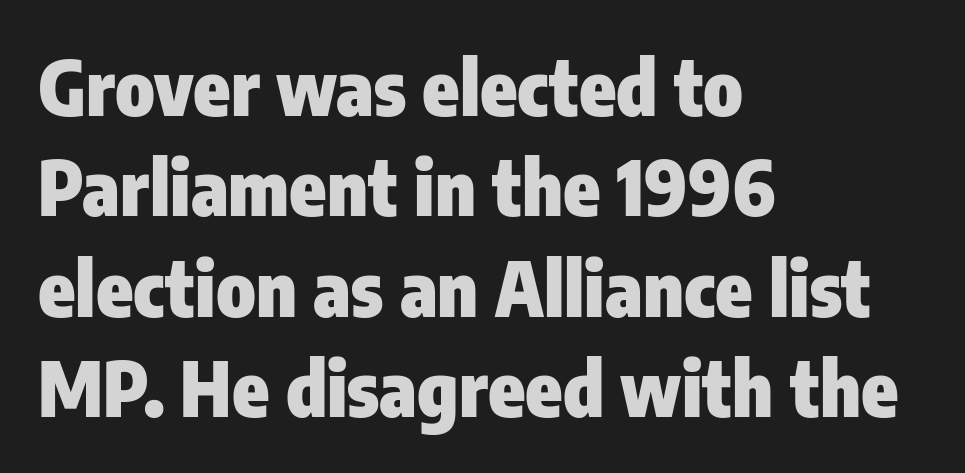
I'd call this a sans setting — the letters go barefoot. All the whitespace from short lines collects on the right. Proportional: the letters do not fall into vertical columns. This rendering features lettering with no underline.
